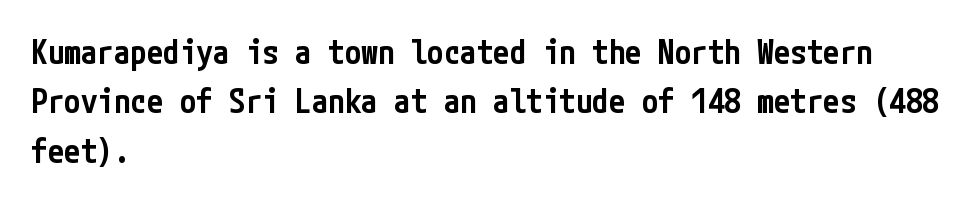
The image shows 33 px semibold, condensed sans-serif type, upright; set left-aligned, normal line spacing (1.5x), normal letter spacing, not underlined; low stroke contrast and a medium x-height.
